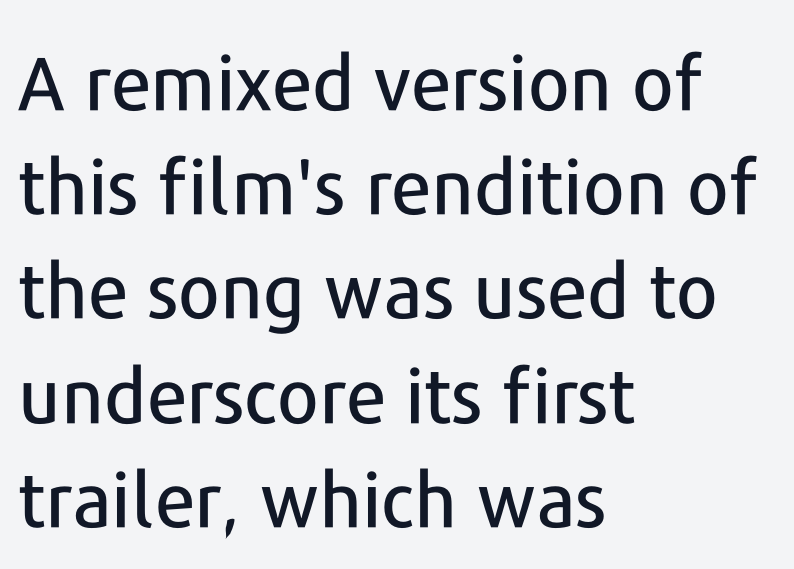
{"serif": "no", "italic": "no", "width": "normal", "stroke_contrast": "low", "x_height": "medium", "monospaced": "no", "underline": "no", "align": "left", "line_spacing": "normal", "line_spacing_ratio": 1.39, "letter_spacing": "normal", "letter_spacing_em": 0.0, "glyph_px": 75}
